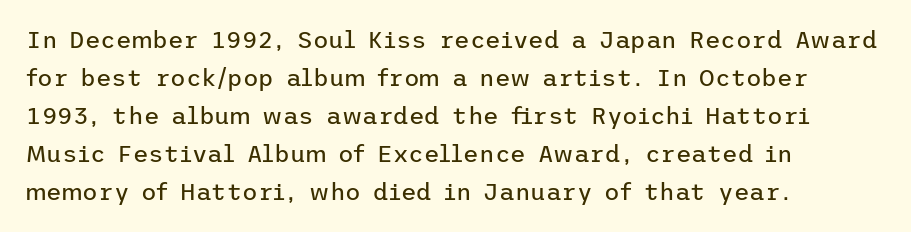
{"italic": "no", "bold": "no", "underline": "no", "align": "left", "line_spacing": "normal", "line_spacing_ratio": 1.58, "letter_spacing": "normal", "letter_spacing_em": 0.0, "glyph_px": 24}
